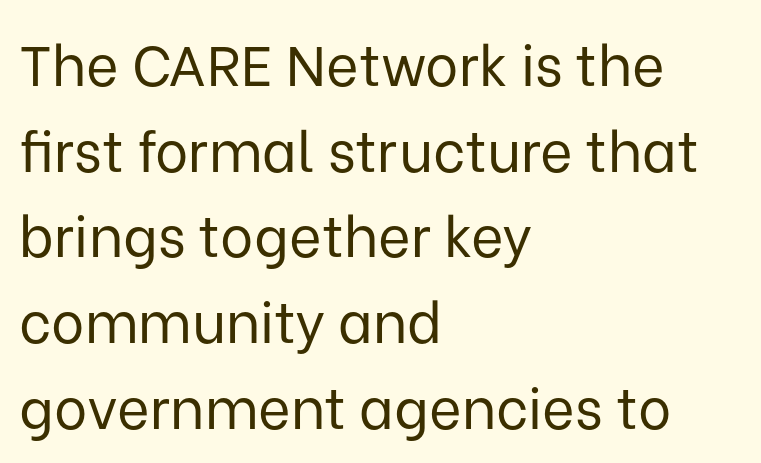
The image shows 56 px regular-weight sans-serif type, upright; set left-aligned, normal line spacing (1.53x), normal letter spacing, not underlined; low stroke contrast and a medium x-height.
